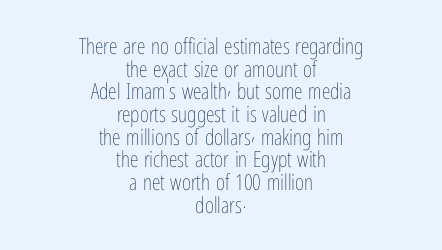
This sample trades vertical openness for compactness between lines. Glance below the letters and you will spot only blank space. Caption: multi-line text, centered on the measure. Nope, not italic — everything's standing straight. Is the stroke heavy? The answer is a plain regular-or-lighter. Standard letterfit; no display-style spreading of the glyphs.
